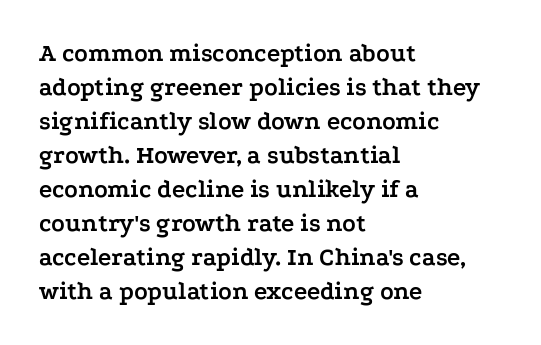
Just letters on the line, the space beneath them empty. No italicization has been applied; the sample stays upright. The rows are spaced the way most documents space them. The glyphs have the mass of a bold cut. Look at the tracking — it's just the regular setting, nothing added. Each line starts at the same left margin while the right side varies.
